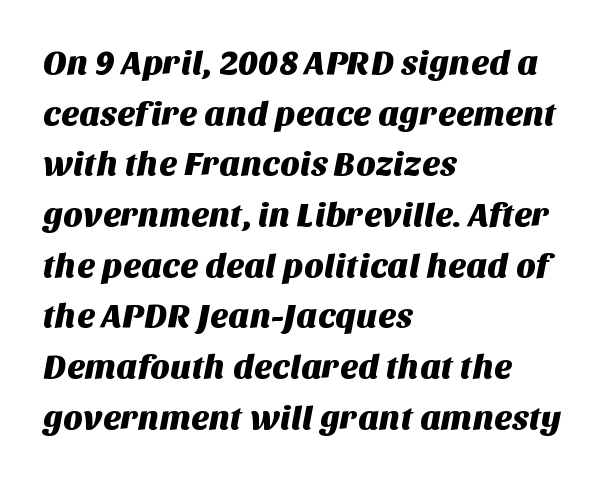
Q: Is the typeface a serif or a sans-serif typeface? A: Sans-serif.
Q: Is the text underlined? A: No.
Q: How is the paragraph aligned? A: Left-aligned.
Q: Is the spacing between letters normal or unusually wide? A: Normal.
Q: Is the spacing between lines tight, normal or loose? A: Normal.
Q: Width (condensed, normal, or wide)? A: Normal.
Q: Stroke contrast? A: Medium.
Q: x-height? A: Large.
Q: Monospaced? A: No.
